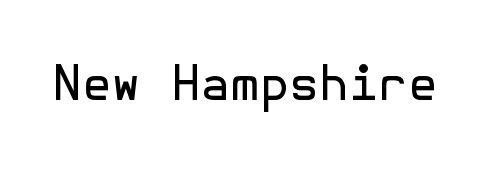
Q: Is the text bold? A: No.
Q: Is the text italic (slanted)? A: No, it is upright.
Q: Is the typeface a serif or a sans-serif typeface? A: Sans-serif.
Q: Is the text underlined? A: No.
Q: Is the spacing between letters normal or unusually wide? A: Normal.
Q: Width (condensed, normal, or wide)? A: Normal.
Q: x-height? A: Medium.
